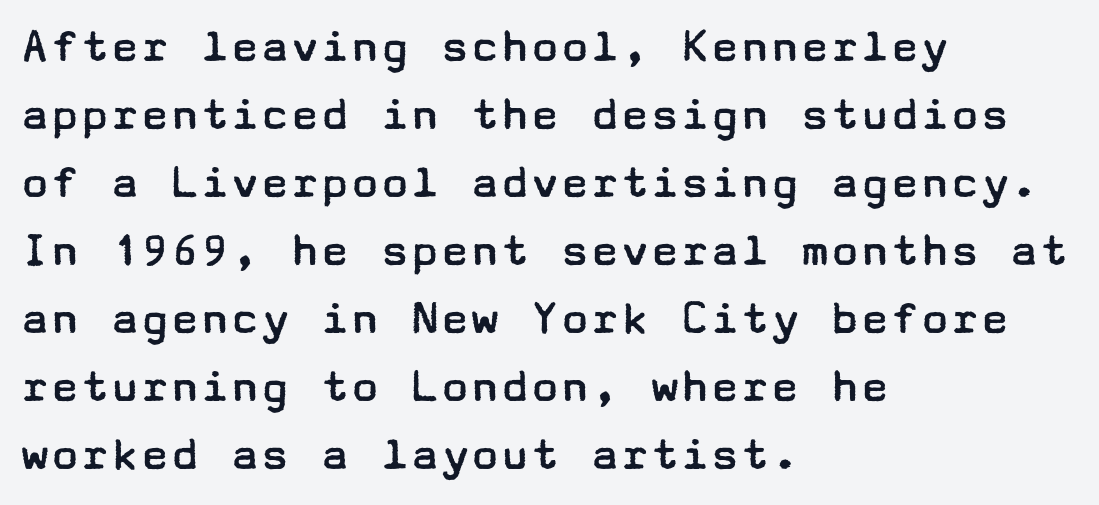
The foot of each line stays bare and open. Unlike a traditional serif, this face leaves its strokes unadorned. The gaps between neighbouring characters are ordinary and unremarkable. This is the regular roman posture of the typeface. Where is the straight margin? On the left. Stems here are at most as thick as an everyday book face.
